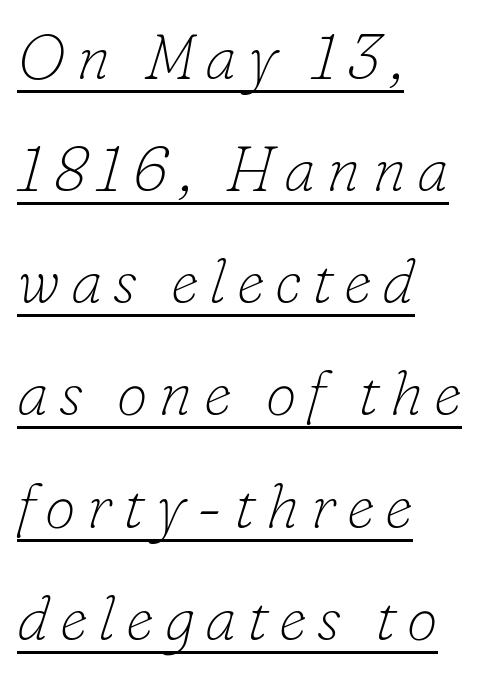
Designer's note — italics engaged. This rendering employs a face with finishing strokes, i.e., a serif. Character widths vary here, with narrow letters taking less room than wide ones. Underlining? Definitely there. In CSS terms this would be text-align: left. The typesetting does not lean heavy: it is not bold.
